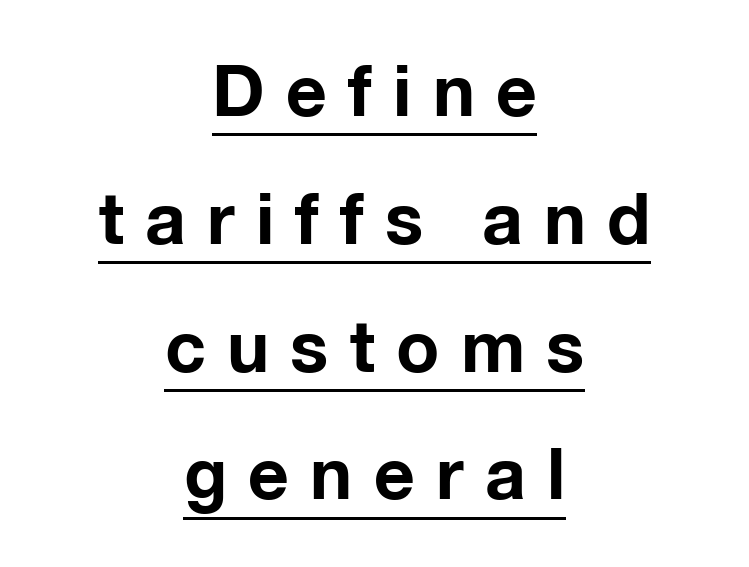
Q: Is the text bold? A: Yes.
Q: Is the text italic (slanted)? A: No, it is upright.
Q: Is the typeface a serif or a sans-serif typeface? A: Sans-serif.
Q: Is the text underlined? A: Yes.
Q: How is the paragraph aligned? A: Centered.
Q: Is the spacing between letters normal or unusually wide? A: Unusually wide.
Q: Width (condensed, normal, or wide)? A: Normal.
Q: Stroke contrast? A: Low.
Q: x-height? A: Medium.
Q: Monospaced? A: No.
